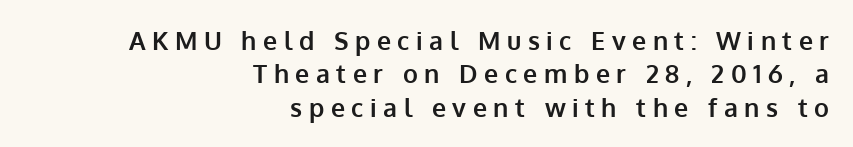
Q: Is the text bold? A: Yes.
Q: Is the text italic (slanted)? A: No, it is upright.
Q: Is the text underlined? A: No.
Q: How is the paragraph aligned? A: Right-aligned.
Q: Is the spacing between letters normal or unusually wide? A: Unusually wide.
Q: Is the spacing between lines tight, normal or loose? A: Normal.
